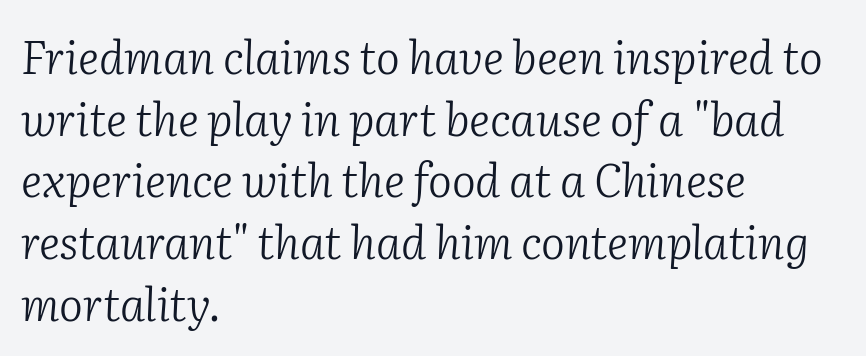
{"serif": "yes", "italic": "yes", "lean": "right", "slant_degrees": 2, "bold": "no", "weight": "light", "width": "normal", "stroke_contrast": "low", "x_height": "medium", "monospaced": "no", "underline": "no", "align": "left", "line_spacing": "normal", "line_spacing_ratio": 1.37, "letter_spacing": "normal", "letter_spacing_em": 0.0, "glyph_px": 45}
